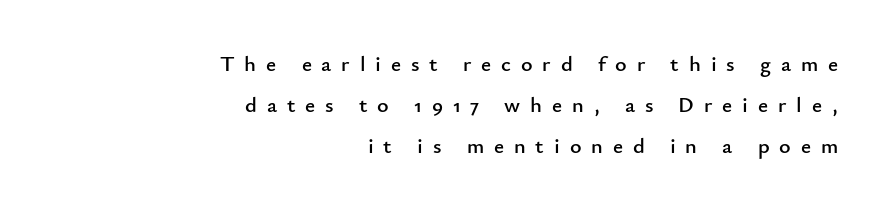
{"italic": "no", "underline": "no", "align": "right", "line_spacing_ratio": 1.86, "letter_spacing": "wide", "letter_spacing_em": 0.45, "glyph_px": 22}
